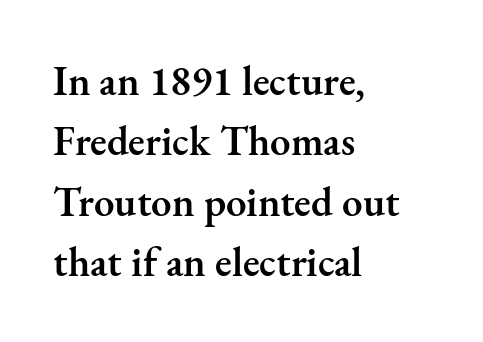
{"serif": "yes", "italic": "no", "bold": "semi", "weight": "semibold", "width": "normal", "stroke_contrast": "medium", "x_height": "small", "monospaced": "no", "underline": "no", "align": "left", "line_spacing": "normal", "line_spacing_ratio": 1.47, "letter_spacing": "normal", "letter_spacing_em": 0.0, "glyph_px": 41}
